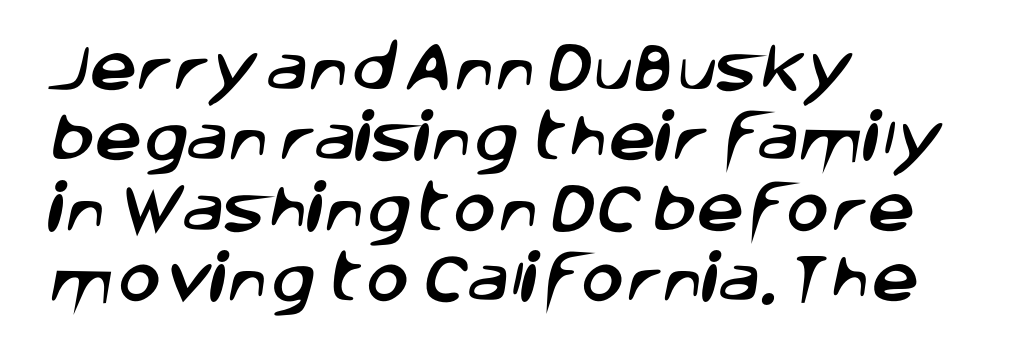
Note: no serifs on the glyphs. These lines are rendered in a variable-pitch font. Is there much room between lines? A standard amount, neither cramped nor airy. Just letters on the line, the space beneath them empty. The paragraph has a hard left edge and a soft right edge. Caption: standard tracking, unaltered.
